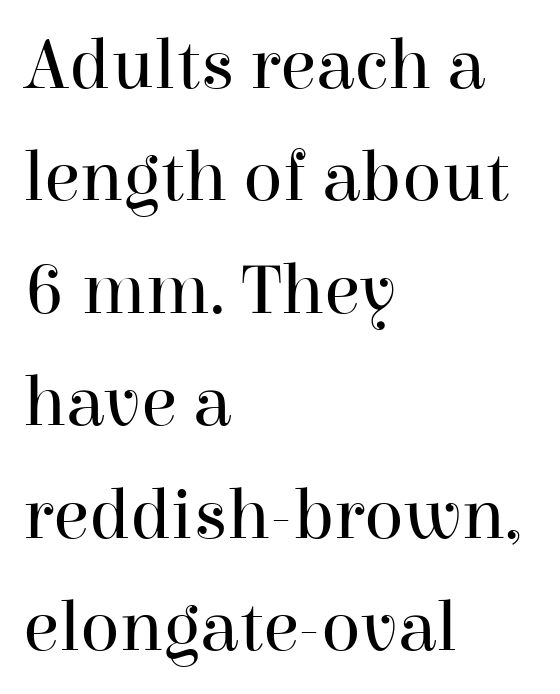
Quick note: underline off. Designer's note — italics off, roman on. Is this a fixed-width face? No — the glyphs have proportional, varying widths. These lines sit exactly where default settings would place them. Classification — serif.
